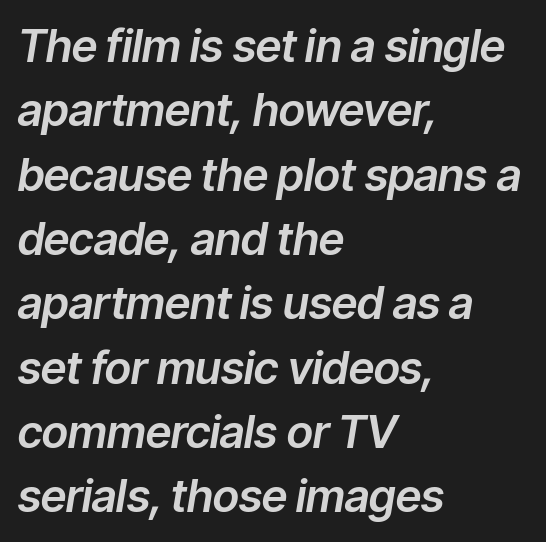
{"italic": "yes", "lean": "right", "slant_degrees": 9, "width": "normal", "stroke_contrast": "low", "x_height": "medium", "monospaced": "no", "underline": "no", "align": "left", "line_spacing": "normal", "line_spacing_ratio": 1.43, "letter_spacing": "normal", "letter_spacing_em": 0.0, "glyph_px": 45}
